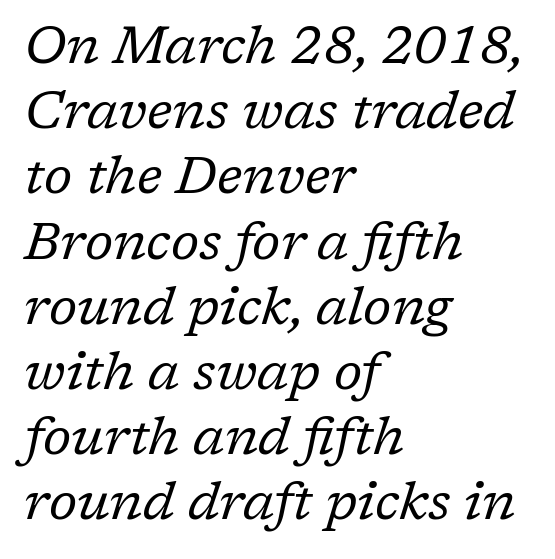
{"serif": "yes", "italic": "yes", "lean": "right", "slant_degrees": 17, "bold": "no", "weight": "regular", "width": "normal", "stroke_contrast": "low", "x_height": "medium", "monospaced": "no", "underline": "no", "align": "left", "line_spacing_ratio": 1.23, "letter_spacing": "normal", "letter_spacing_em": 0.0, "glyph_px": 53}
